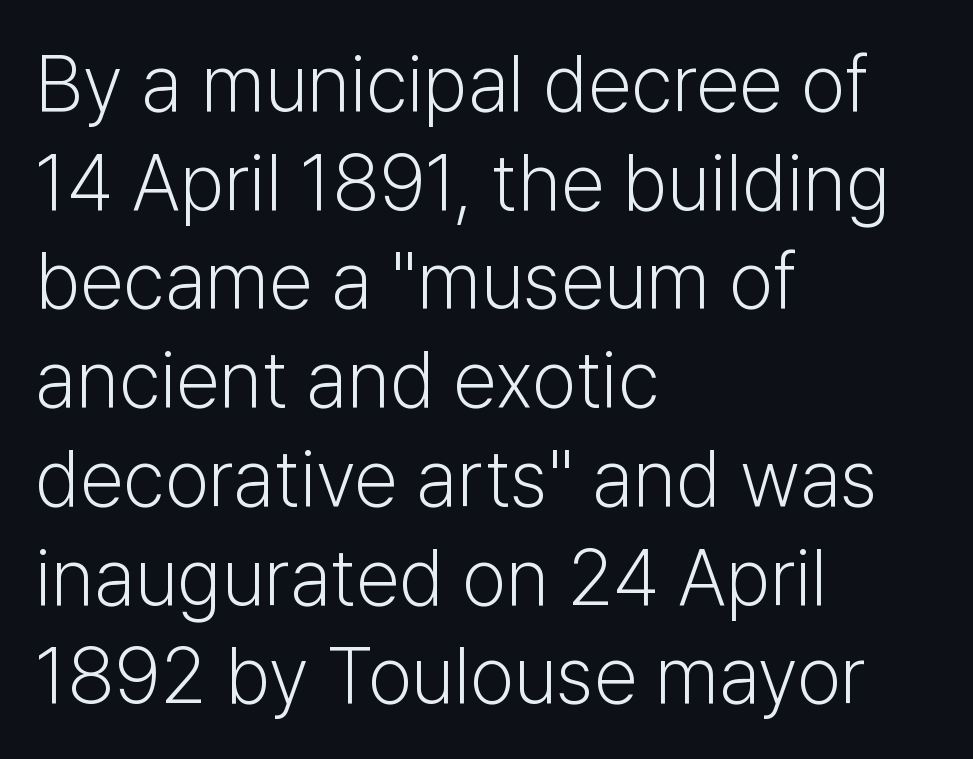
Q: Is the text bold? A: No.
Q: Is the text italic (slanted)? A: No, it is upright.
Q: Is the typeface a serif or a sans-serif typeface? A: Sans-serif.
Q: Is the text underlined? A: No.
Q: How is the paragraph aligned? A: Left-aligned.
Q: Is the spacing between letters normal or unusually wide? A: Normal.
Q: Is the spacing between lines tight, normal or loose? A: Normal.
Q: Width (condensed, normal, or wide)? A: Normal.
Q: Stroke contrast? A: Low.
Q: x-height? A: Medium.
Q: Monospaced? A: No.
